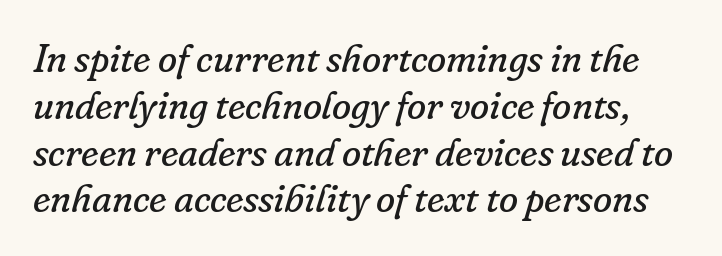
Q: Is the text bold? A: No.
Q: Is the text italic (slanted)? A: Yes, it leans right by about 16 degrees.
Q: Is the typeface a serif or a sans-serif typeface? A: Serif.
Q: Is the text underlined? A: No.
Q: Is the spacing between letters normal or unusually wide? A: Normal.
Q: Width (condensed, normal, or wide)? A: Normal.
Q: Stroke contrast? A: Low.
Q: x-height? A: Small.
Q: Monospaced? A: No.
